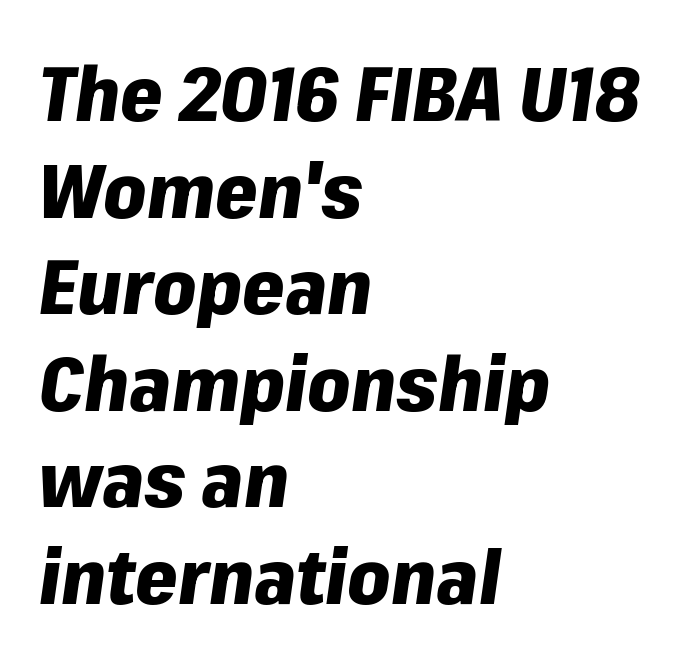
Q: Is the text bold? A: Yes.
Q: Is the text italic (slanted)? A: Yes, it leans right by about 8 degrees.
Q: Is the text underlined? A: No.
Q: How is the paragraph aligned? A: Left-aligned.
Q: Is the spacing between letters normal or unusually wide? A: Normal.
Q: Is the spacing between lines tight, normal or loose? A: Normal.
Q: Width (condensed, normal, or wide)? A: Normal.
Q: Stroke contrast? A: Low.
Q: x-height? A: Medium.
Q: Monospaced? A: No.
